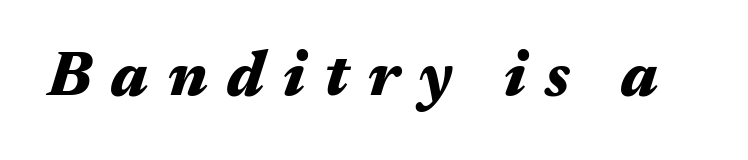
{"italic": "yes", "lean": "right", "slant_degrees": 17, "bold": "yes", "weight": "heavy", "width": "wide", "stroke_contrast": "medium", "x_height": "medium", "monospaced": "no", "underline": "no", "letter_spacing": "wide", "letter_spacing_em": 0.31, "glyph_px": 63}
